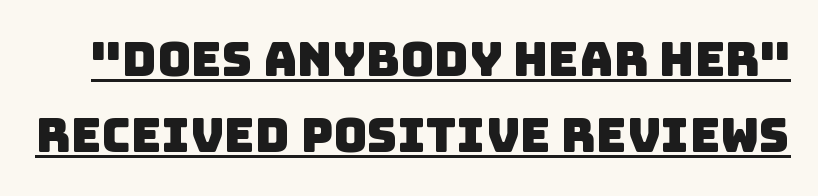
The image shows 47 px sans-serif type; set normal line spacing (1.62x), normal letter spacing, underlined; low stroke contrast and a large x-height.
